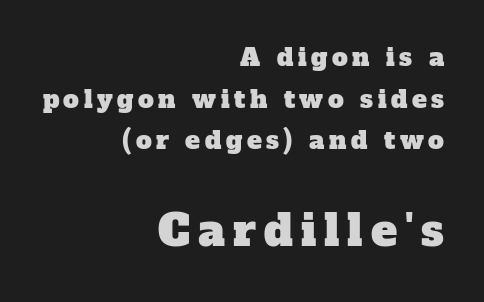
Note: serifs present on the glyphs. Spacing verdict: proportional, widths tailored to each character. This layout puts the modest block above and the oversized block below. Normally led — the rows are evenly, conventionally spaced.
